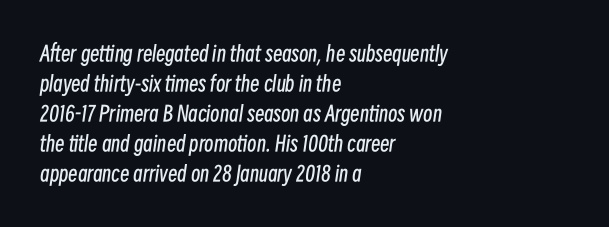
Q: Is the text bold? A: No.
Q: Is the text italic (slanted)? A: Yes, it leans right by about 8 degrees.
Q: Is the text underlined? A: No.
Q: How is the paragraph aligned? A: Left-aligned.
Q: Is the spacing between letters normal or unusually wide? A: Normal.
Q: Is the spacing between lines tight, normal or loose? A: Normal.
